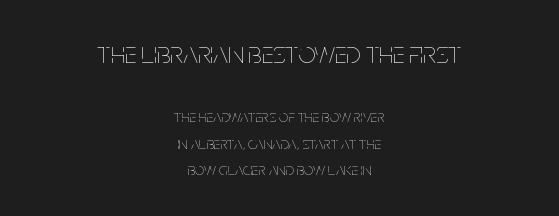
{"italic": "no", "bold": "no", "weight": "thin", "width": "condensed", "stroke_contrast": "low", "x_height": "large", "monospaced": "no", "underline": "no", "align": "center", "line_spacing": "normal", "line_spacing_ratio": 1.55, "letter_spacing": "normal", "letter_spacing_em": 0.0, "larger_block": "first", "size_ratio": 1.76, "glyph_px": 30}
